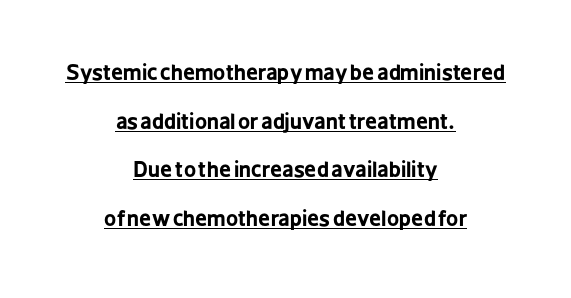
{"italic": "no", "bold": "yes", "underline": "yes", "align": "center", "line_spacing": "loose", "line_spacing_ratio": 2.32, "letter_spacing": "normal", "letter_spacing_em": 0.0, "glyph_px": 21}
